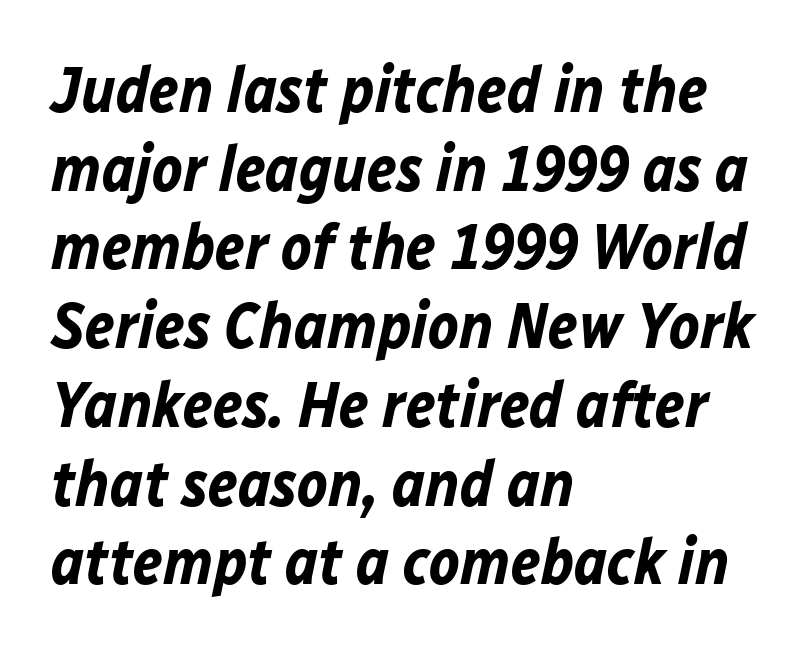
Q: Is the text bold? A: Yes.
Q: Is the text italic (slanted)? A: Yes, it leans right by about 12 degrees.
Q: Is the text underlined? A: No.
Q: How is the paragraph aligned? A: Left-aligned.
Q: Is the spacing between letters normal or unusually wide? A: Normal.
Q: Width (condensed, normal, or wide)? A: Normal.
Q: Stroke contrast? A: Low.
Q: x-height? A: Medium.
Q: Monospaced? A: No.
